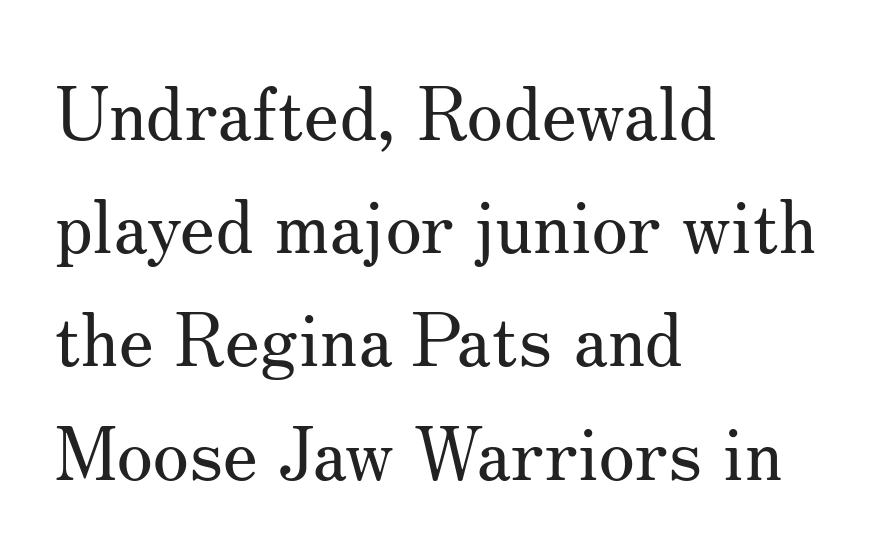
Heft: none added — not bold. Each word holds together tightly as a unit, with standard inter-letter gaps. Leftover space on each line is placed entirely after the last word. This sample has the flowing, uneven cadence of proportional lettering. The letters carry serifs — small finishing strokes at the ends of their stems.
